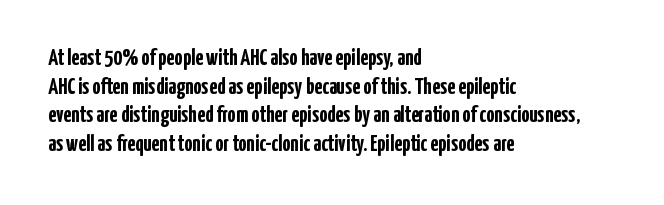
{"italic": "no", "bold": "yes", "underline": "no", "align": "left", "line_spacing": "normal", "line_spacing_ratio": 1.25, "letter_spacing": "normal", "letter_spacing_em": 0.0, "glyph_px": 23}
